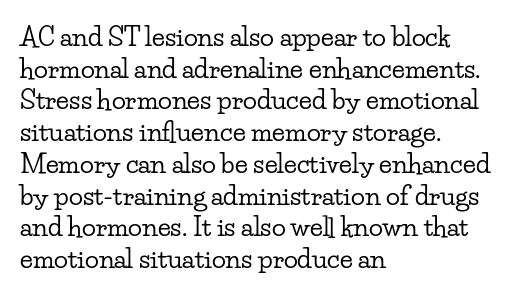
Q: Is the text italic (slanted)? A: No, it is upright.
Q: Is the text underlined? A: No.
Q: How is the paragraph aligned? A: Left-aligned.
Q: Is the spacing between letters normal or unusually wide? A: Normal.
